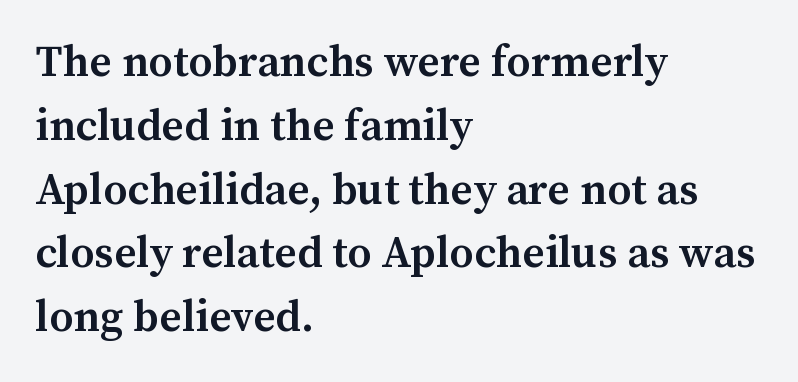
The characters display serif detailing at their extremities. Leftover space on each line is placed entirely after the last word. The zone under the glyphs is completely vacant. Each glyph is drawn with semibold strokes, heavier than normal yet not fully bold. If you measured baseline to baseline, you'd find a middling distance.
